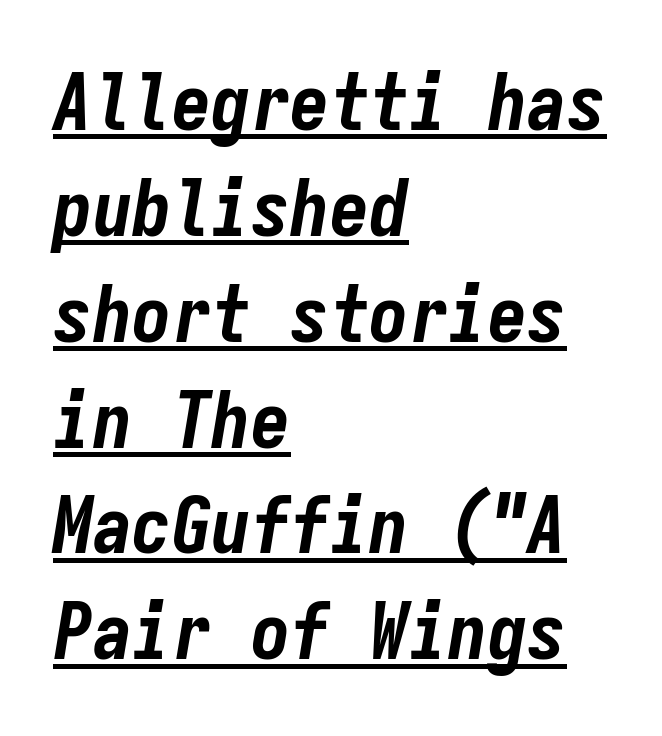
{"italic": "yes", "lean": "right", "slant_degrees": 9, "bold": "yes", "weight": "bold", "width": "condensed", "stroke_contrast": "low", "x_height": "medium", "monospaced": "yes", "underline": "yes", "align": "left", "line_spacing": "normal", "line_spacing_ratio": 1.34, "letter_spacing": "normal", "letter_spacing_em": 0.0, "glyph_px": 79}
